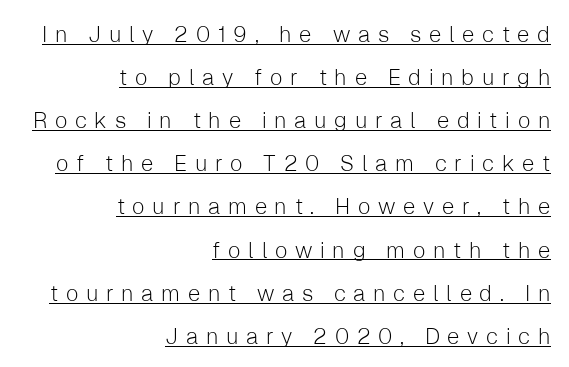
This sample uses expanded letter spacing, leaving extra air between glyphs. Every word sits above its own underline. Typeset ragged left — the right edge is the straight one. Italic: no, the glyphs are upright roman. This reads as an unemphasized weight, regular at the heaviest.
